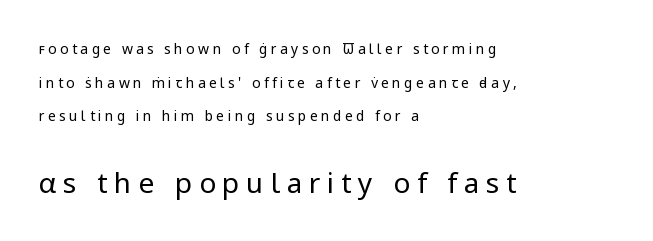
Q: Is the text bold? A: No.
Q: Is the text italic (slanted)? A: No, it is upright.
Q: Is the typeface a serif or a sans-serif typeface? A: Sans-serif.
Q: Is the text underlined? A: No.
Q: How is the paragraph aligned? A: Left-aligned.
Q: Is the spacing between letters normal or unusually wide? A: Unusually wide.
Q: Is the spacing between lines tight, normal or loose? A: Loose.
Q: Which block of text is set in a larger size, the first (top) or the second (bottom)? A: The second (bottom) one.
Q: Width (condensed, normal, or wide)? A: Normal.
Q: Stroke contrast? A: Low.
Q: x-height? A: Medium.
Q: Monospaced? A: No.
